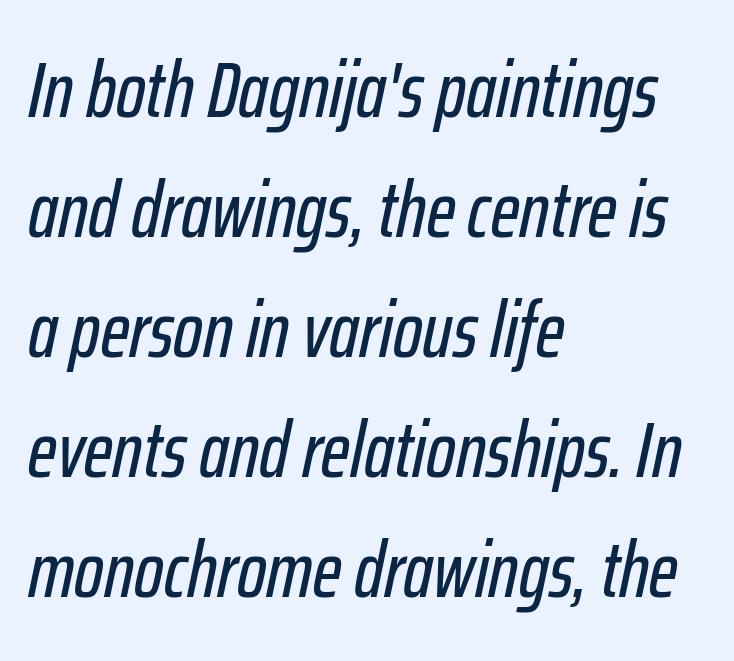
Emphasis-style slanted type is in use. The rag falls on the right side of this text block. Character widths vary here, with narrow letters taking less room than wide ones. Characters follow at the spacing the type designer built in. Glance below the letters and you will spot only blank space.
